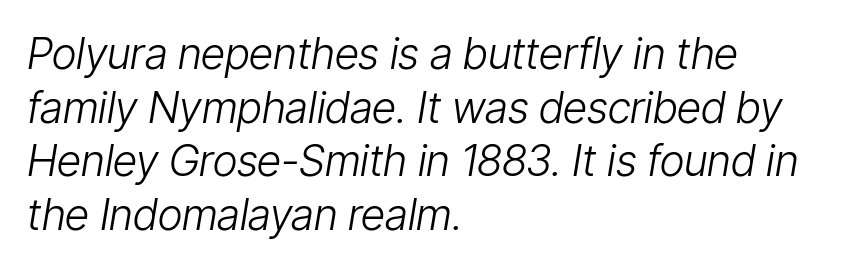
The image shows 43 px light, condensed type, italic (leaning right); set left-aligned, normal line spacing (1.25x), normal letter spacing, not underlined; low stroke contrast and a medium x-height.
